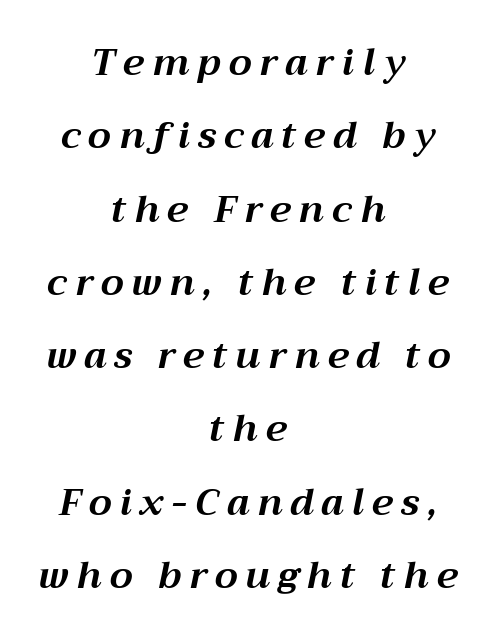
The image shows 37 px bold type, italic (leaning right); set centered, loose line spacing (1.98x), unusually wide letter spacing (+0.22 em), not underlined; medium stroke contrast and a medium x-height.
